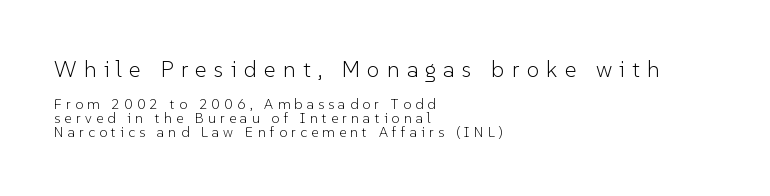
{"italic": "no", "bold": "no", "underline": "no", "align": "left", "line_spacing": "tight", "line_spacing_ratio": 1.0, "letter_spacing": "wide", "letter_spacing_em": 0.31, "larger_block": "first", "size_ratio": 1.64, "glyph_px": 23}
